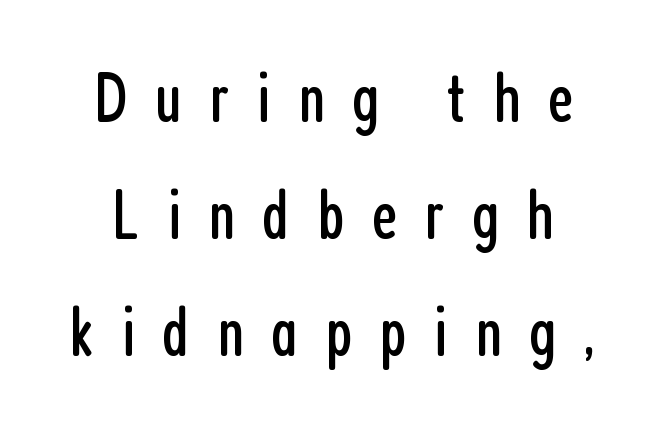
The image shows 71 px regular-weight, condensed sans-serif type, upright; set normal line spacing (1.65x), unusually wide letter spacing (+0.38 em), not underlined; low stroke contrast and a medium x-height.
